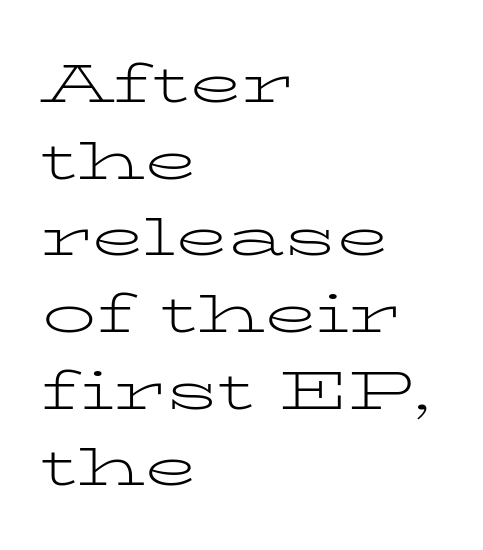
{"serif": "yes", "italic": "no", "bold": "no", "weight": "light", "width": "wide", "stroke_contrast": "low", "x_height": "medium", "monospaced": "no", "underline": "no", "align": "left", "line_spacing": "normal", "line_spacing_ratio": 1.42, "letter_spacing": "normal", "letter_spacing_em": 0.0, "glyph_px": 54}
